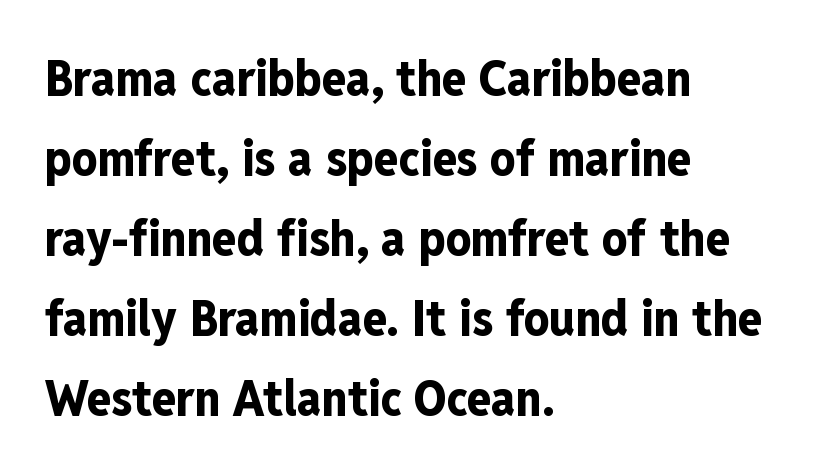
The image shows 50 px bold, condensed sans-serif type, upright; set left-aligned, normal line spacing (1.6x), normal letter spacing, not underlined; low stroke contrast and a medium x-height.
